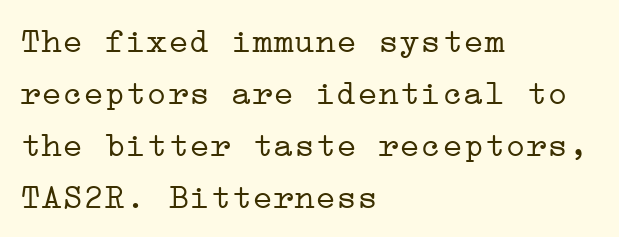
Summary of weight: not heavy and not bold. This sample keeps an unexceptional amount of space between lines. The lettering holds an erect, upright posture throughout. The type family on display is of the serif kind. Horizontal alignment here is leftward, the default for most running prose. Only glyphs here, with clear space below each row.
